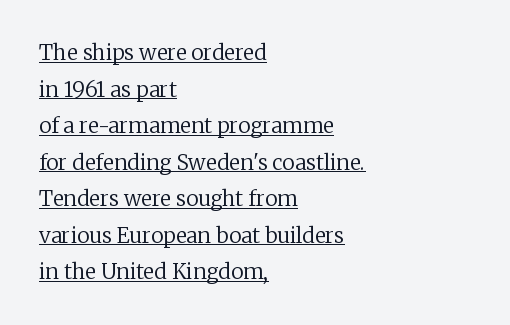
{"italic": "no", "bold": "no", "underline": "yes", "align": "left", "line_spacing_ratio": 1.74, "letter_spacing": "normal", "letter_spacing_em": 0.0, "glyph_px": 21}
